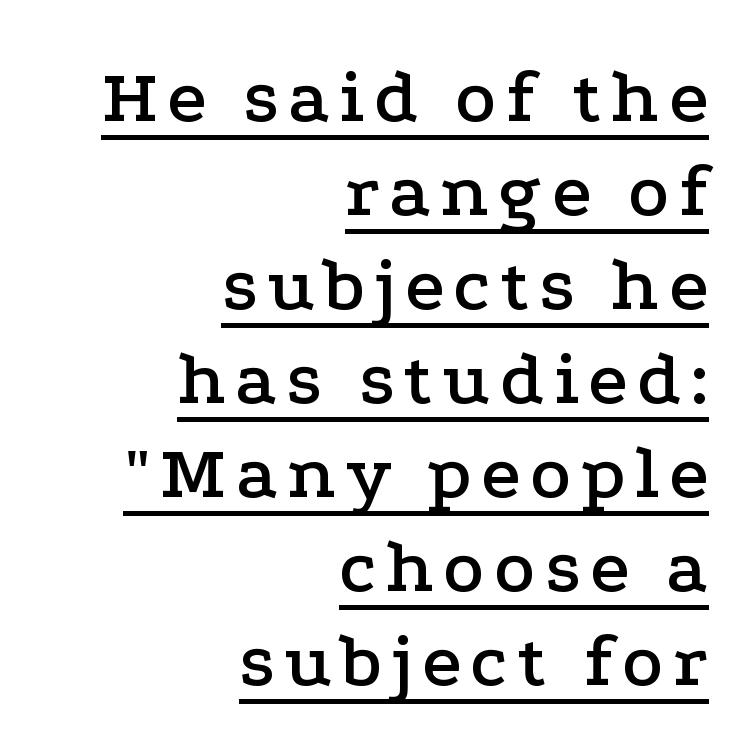
Q: Is the text italic (slanted)? A: No, it is upright.
Q: Is the typeface a serif or a sans-serif typeface? A: Serif.
Q: Is the text underlined? A: Yes.
Q: How is the paragraph aligned? A: Right-aligned.
Q: Width (condensed, normal, or wide)? A: Wide.
Q: Stroke contrast? A: Low.
Q: x-height? A: Medium.
Q: Monospaced? A: No.
